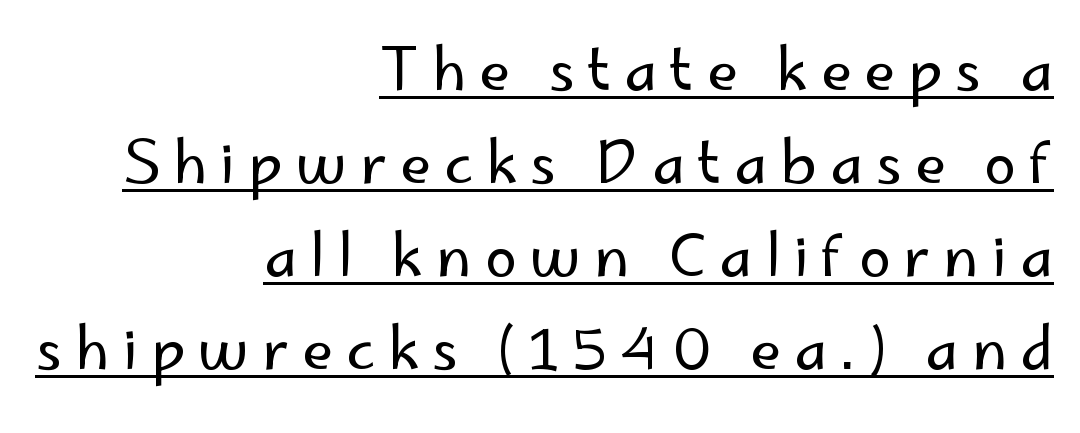
The image shows 57 px regular-weight sans-serif type, upright; set right-aligned, normal line spacing (1.63x), unusually wide letter spacing (+0.23 em), underlined; low stroke contrast and a small x-height.
